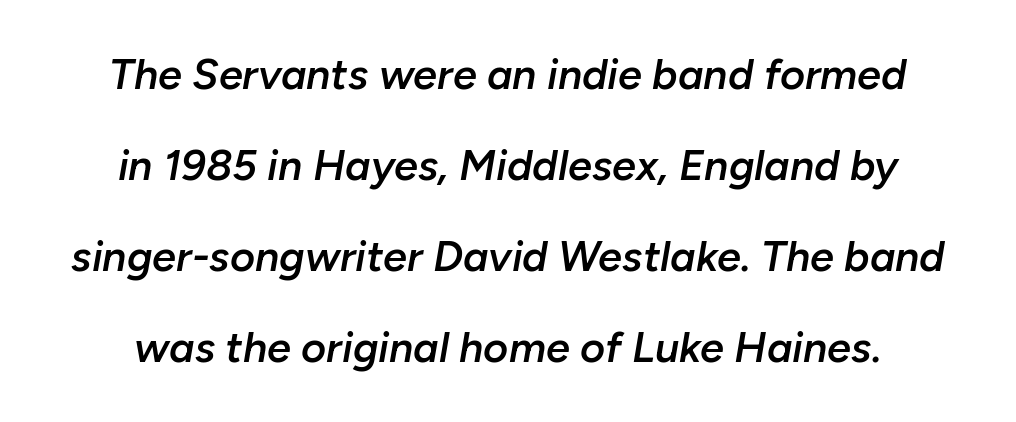
{"italic": "yes", "lean": "right", "slant_degrees": 10, "bold": "semi", "weight": "semibold", "width": "normal", "stroke_contrast": "low", "x_height": "medium", "monospaced": "no", "underline": "no", "align": "center", "line_spacing": "loose", "line_spacing_ratio": 2.12, "letter_spacing": "normal", "letter_spacing_em": 0.0, "glyph_px": 43}
